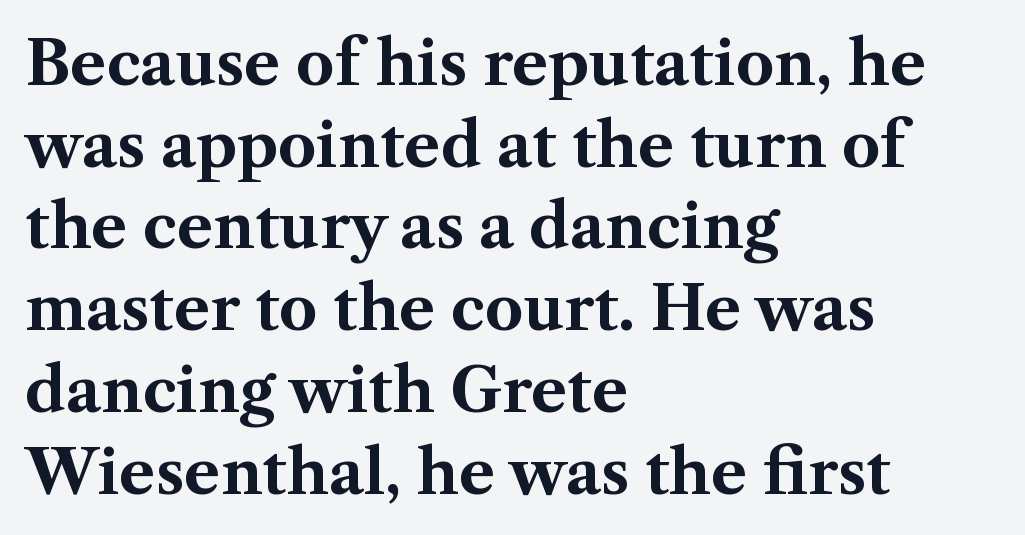
Q: Is the text bold? A: Yes.
Q: Is the text italic (slanted)? A: No, it is upright.
Q: Is the typeface a serif or a sans-serif typeface? A: Serif.
Q: Is the text underlined? A: No.
Q: How is the paragraph aligned? A: Left-aligned.
Q: Is the spacing between letters normal or unusually wide? A: Normal.
Q: Is the spacing between lines tight, normal or loose? A: Normal.
Q: Width (condensed, normal, or wide)? A: Normal.
Q: Stroke contrast? A: Medium.
Q: x-height? A: Medium.
Q: Monospaced? A: No.
